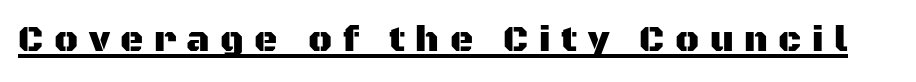
Q: Is the text italic (slanted)? A: No, it is upright.
Q: Is the typeface a serif or a sans-serif typeface? A: Sans-serif.
Q: Is the text underlined? A: Yes.
Q: Is the spacing between letters normal or unusually wide? A: Unusually wide.
Q: Width (condensed, normal, or wide)? A: Normal.
Q: Stroke contrast? A: Medium.
Q: x-height? A: Large.
Q: Monospaced? A: No.
